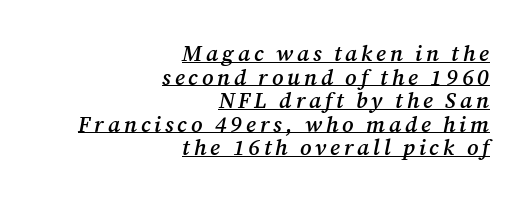
The image shows 22 px text type, italic (leaning right); set right-aligned, tight line spacing (1.07x), underlined.
